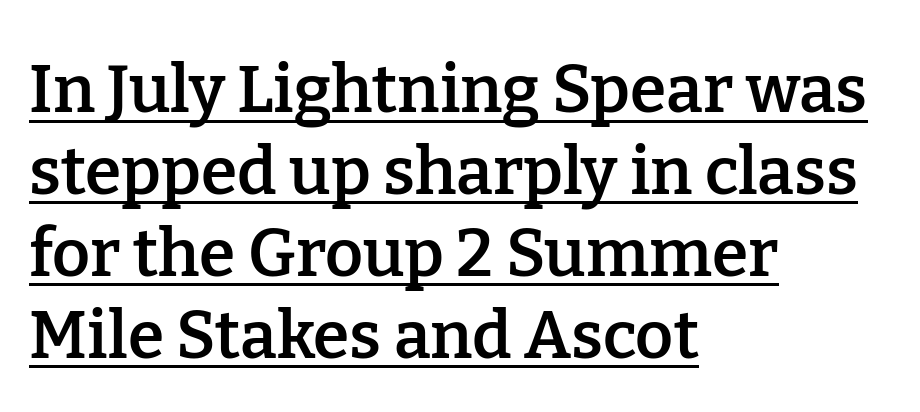
Q: Is the text bold? A: Semi-bold.
Q: Is the text italic (slanted)? A: No, it is upright.
Q: Is the typeface a serif or a sans-serif typeface? A: Serif.
Q: Is the text underlined? A: Yes.
Q: How is the paragraph aligned? A: Left-aligned.
Q: Is the spacing between letters normal or unusually wide? A: Normal.
Q: Width (condensed, normal, or wide)? A: Normal.
Q: Stroke contrast? A: Low.
Q: x-height? A: Medium.
Q: Monospaced? A: No.
